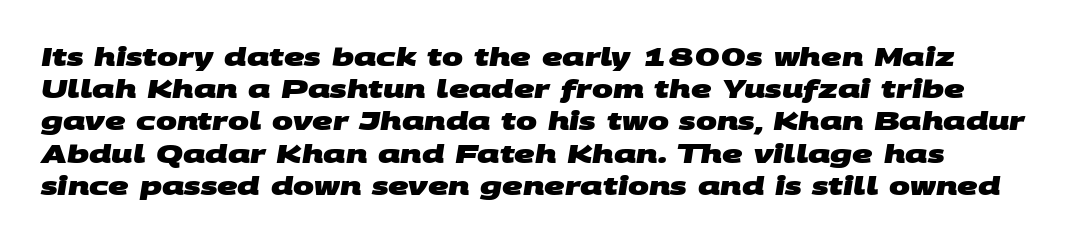
The face used here is rendered with its standard letterfit. Check the space under the baseline: it is left empty. The strokes are fattened all the way to bold. This sample keeps an unexceptional amount of space between lines.
